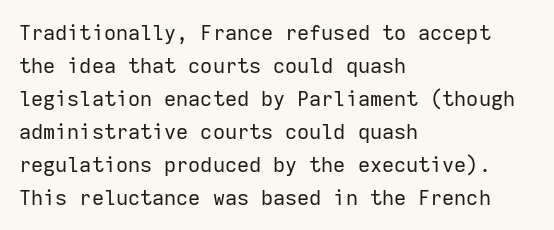
The image shows 21 px text type, upright; set left-aligned, normal line spacing (1.57x), normal letter spacing, not underlined.
